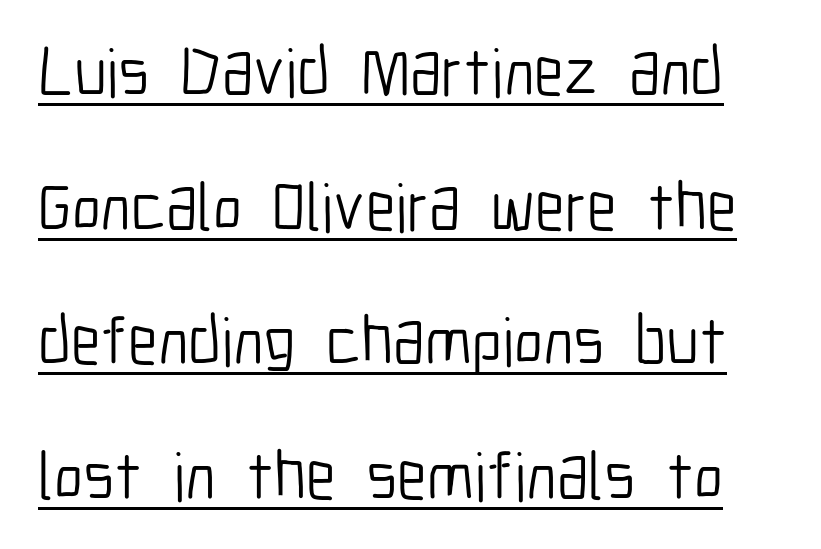
{"serif": "no", "italic": "no", "bold": "no", "weight": "light", "width": "condensed", "stroke_contrast": "low", "x_height": "medium", "monospaced": "no", "underline": "yes", "line_spacing": "loose", "line_spacing_ratio": 1.98, "letter_spacing": "normal", "letter_spacing_em": 0.0, "glyph_px": 68}
